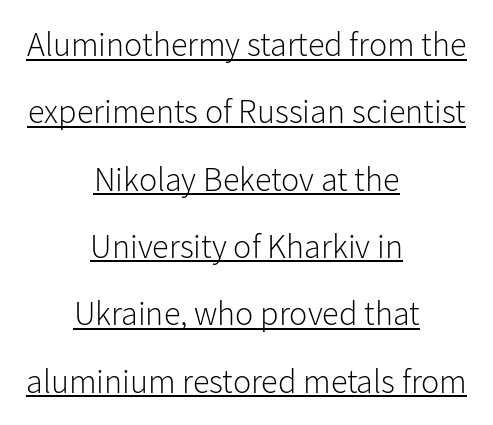
Letters have the restrained weight of plain body copy at most. The whitespace from short lines is split evenly between both sides. Here the glyphs are tracked normally, forming tight word shapes. Successive baselines arrive slowly, with a big drop between each. This is sans-serif lettering, the kind often seen on screens and signage. Underlining? Definitely there.
